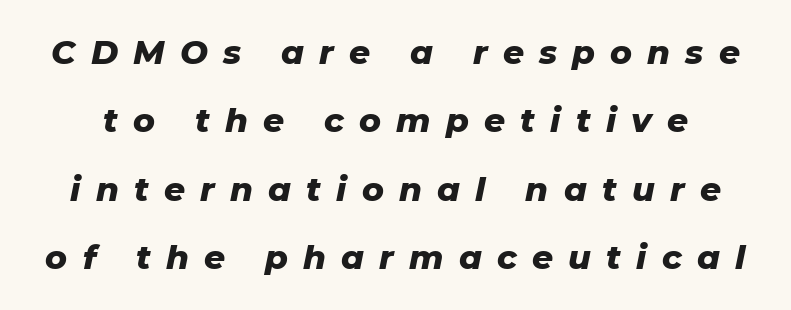
The passage shown is typed in a proportional face where columns would drift. The typesetting leans heavy: a genuine bold. Each row of text sits above clean, open space. Designer's note — italics engaged. Display-style spreading of the glyphs; the letterfit is very open.
